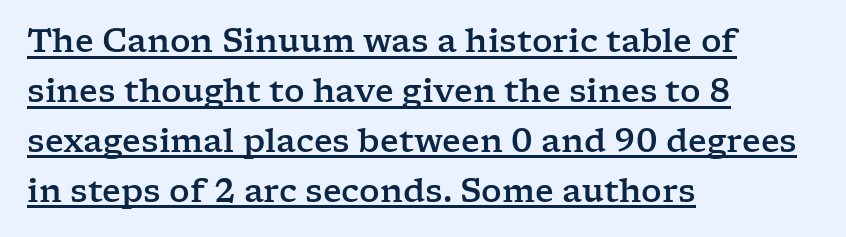
The image shows 32 px wide serif type, upright; set left-aligned, normal line spacing (1.56x), normal letter spacing, underlined; low stroke contrast and a medium x-height.
